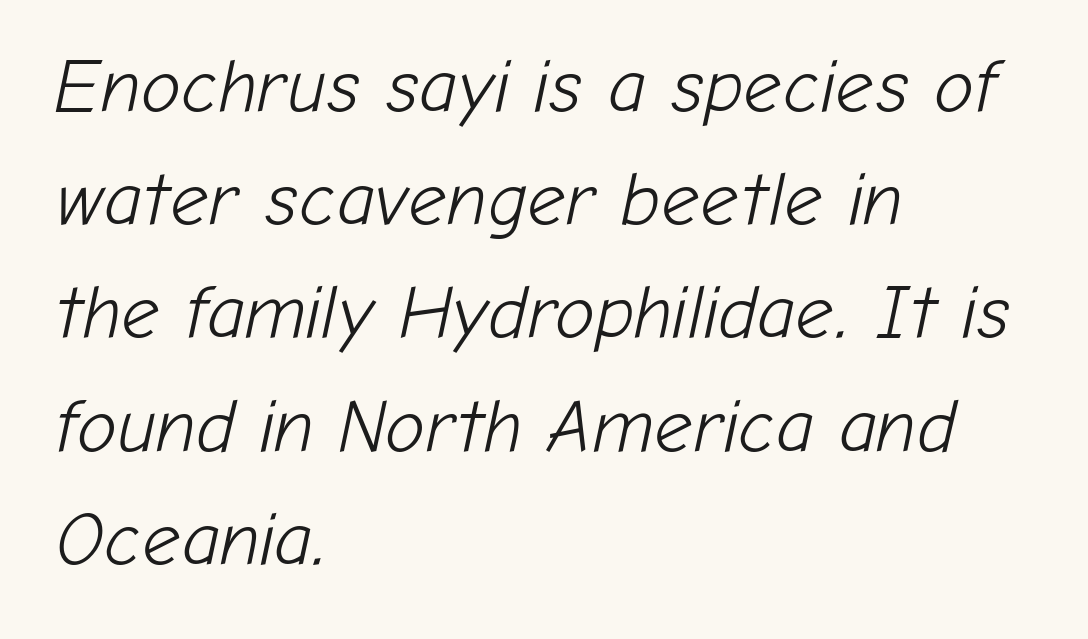
Q: Is the text bold? A: No.
Q: Is the text italic (slanted)? A: Yes, it leans right by about 12 degrees.
Q: Is the text underlined? A: No.
Q: How is the paragraph aligned? A: Left-aligned.
Q: Is the spacing between letters normal or unusually wide? A: Normal.
Q: Is the spacing between lines tight, normal or loose? A: Normal.
Q: Width (condensed, normal, or wide)? A: Normal.
Q: Stroke contrast? A: Low.
Q: x-height? A: Medium.
Q: Monospaced? A: No.
